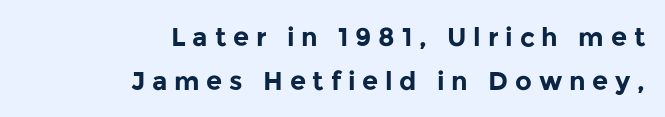
The image shows 26 px bold type, upright; set right-aligned, normal line spacing (1.69x), unusually wide letter spacing (+0.26 em), not underlined.
